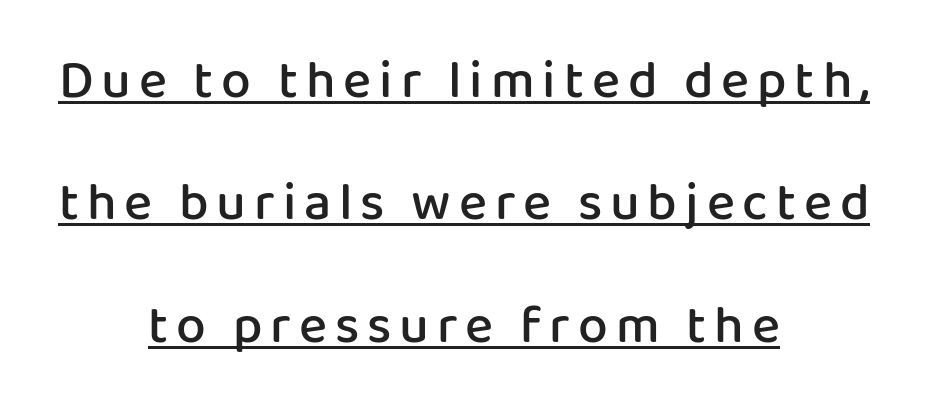
The image shows 53 px semibold sans-serif type, upright; set centered, loose line spacing (2.31x), underlined; low stroke contrast and a medium x-height.
